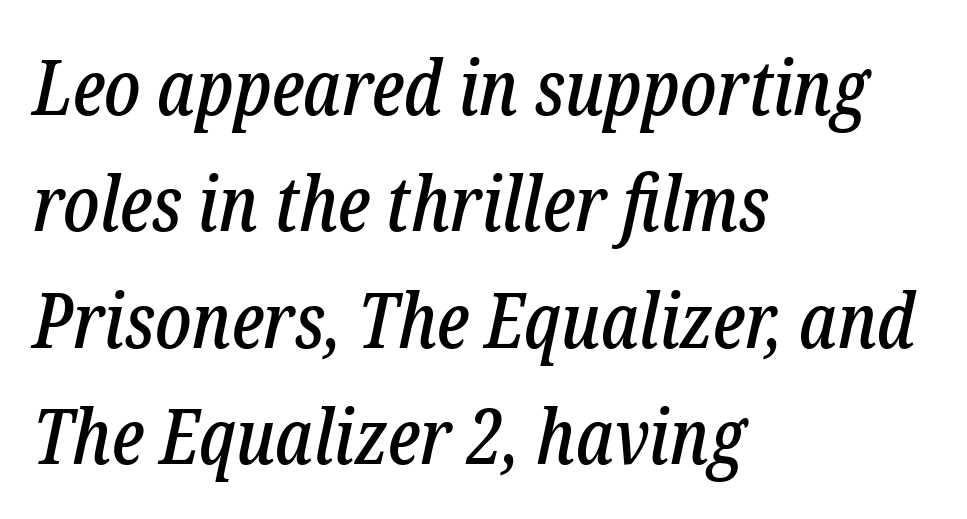
{"serif": "yes", "italic": "yes", "lean": "right", "slant_degrees": 12, "width": "condensed", "stroke_contrast": "low", "x_height": "medium", "monospaced": "no", "underline": "no", "align": "left", "line_spacing": "normal", "line_spacing_ratio": 1.51, "letter_spacing": "normal", "letter_spacing_em": 0.0, "glyph_px": 77}
